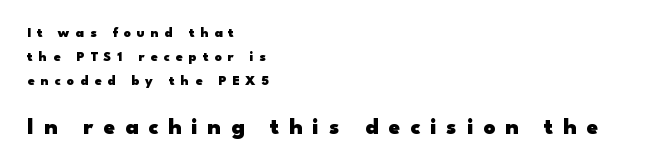
The image shows 23 px bold type, upright; set left-aligned, line spacing 1.71x, unusually wide letter spacing (+0.43 em), not underlined; the second (bottom) block is 1.64x larger.
